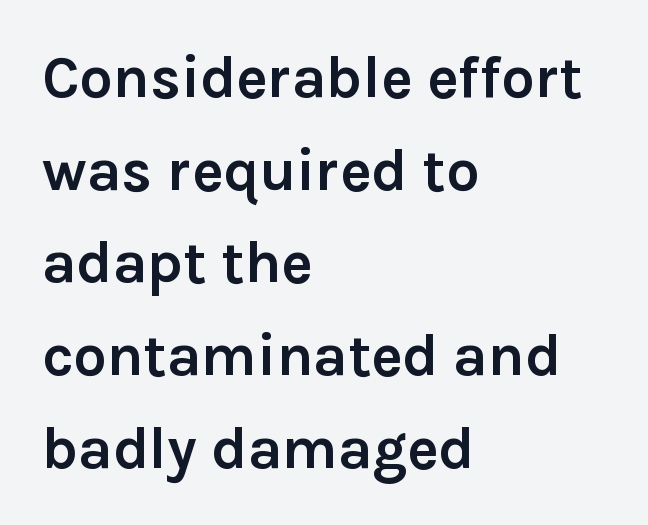
You can tell from the bare stems that sans-serif type was used. The letters stand straight up with perfectly vertical stems. Leftover space on each line is placed entirely after the last word. Horizontal bands of white between lines are of average thickness. Typographic density is high because the face is bold.
